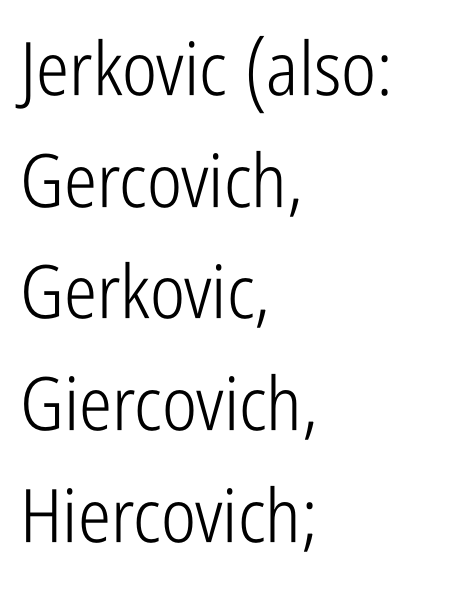
Q: Is the text bold? A: No.
Q: Is the text italic (slanted)? A: No, it is upright.
Q: Is the typeface a serif or a sans-serif typeface? A: Sans-serif.
Q: Is the text underlined? A: No.
Q: How is the paragraph aligned? A: Left-aligned.
Q: Is the spacing between letters normal or unusually wide? A: Normal.
Q: Is the spacing between lines tight, normal or loose? A: Normal.
Q: Width (condensed, normal, or wide)? A: Condensed.
Q: Stroke contrast? A: Low.
Q: x-height? A: Medium.
Q: Monospaced? A: No.
